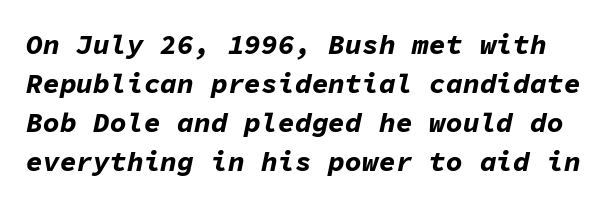
Q: Is the text bold? A: Yes.
Q: Is the text italic (slanted)? A: Yes, it leans right by about 11 degrees.
Q: Is the text underlined? A: No.
Q: Is the spacing between letters normal or unusually wide? A: Normal.
Q: Is the spacing between lines tight, normal or loose? A: Normal.
Q: Width (condensed, normal, or wide)? A: Normal.
Q: Stroke contrast? A: Low.
Q: x-height? A: Medium.
Q: Monospaced? A: Yes.
